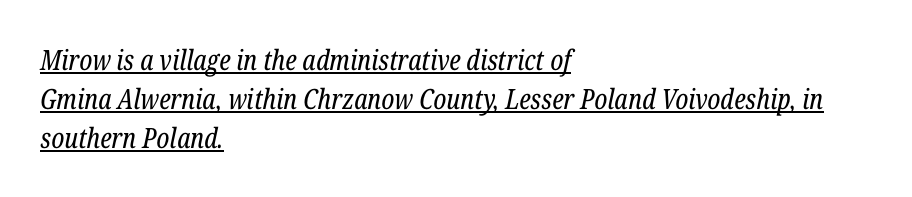
{"serif": "yes", "italic": "yes", "lean": "right", "slant_degrees": 12, "bold": "no", "weight": "regular", "width": "condensed", "stroke_contrast": "low", "x_height": "medium", "monospaced": "no", "underline": "yes", "align": "left", "line_spacing": "normal", "line_spacing_ratio": 1.39, "letter_spacing": "normal", "letter_spacing_em": 0.0, "glyph_px": 28}
